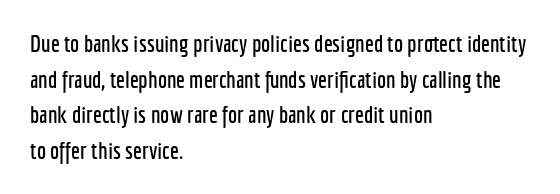
{"italic": "no", "underline": "no", "align": "left", "line_spacing": "normal", "line_spacing_ratio": 1.55, "letter_spacing": "normal", "letter_spacing_em": 0.0, "glyph_px": 23}
